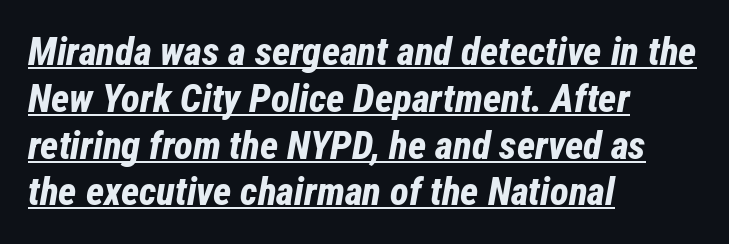
The image shows 39 px bold, condensed type, italic (leaning right); set left-aligned, line spacing 1.2x, normal letter spacing, underlined; low stroke contrast and a medium x-height.
